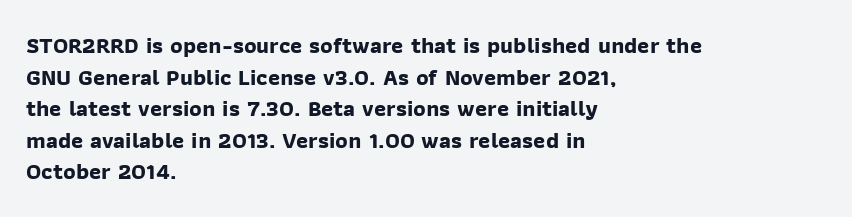
How are the letters spaced? Ordinarily, with no added tracking. Lines of text with bare space underneath. Casual observation: everything's shoved over to the left. Notice how thick the strokes are: this is what a full bold looks like.
